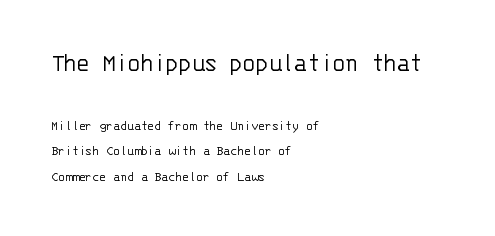
The image shows 26 px text type, upright; set left-aligned, line spacing 1.81x, normal letter spacing, not underlined; the first (top) block is 1.86x larger.
